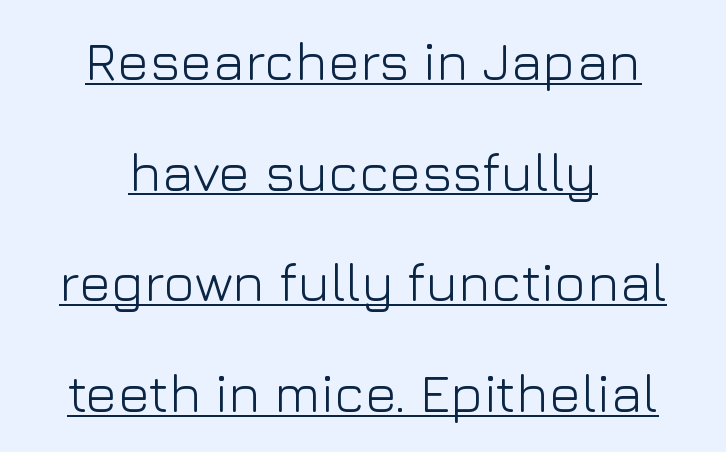
The image shows 54 px light sans-serif type, upright; set centered, loose line spacing (2.05x), normal letter spacing, underlined; low stroke contrast and a medium x-height.
